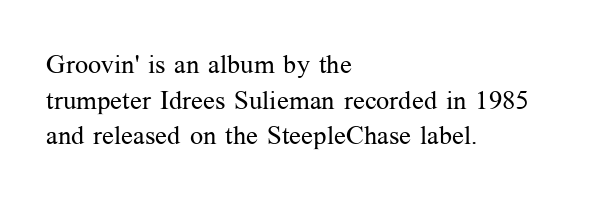
The image shows 26 px text type, upright; set left-aligned, normal line spacing (1.37x), normal letter spacing, not underlined.
